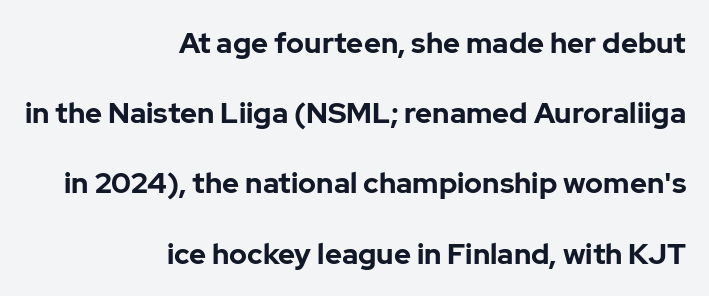
{"serif": "no", "italic": "no", "bold": "yes", "weight": "bold", "width": "normal", "stroke_contrast": "low", "x_height": "medium", "monospaced": "no", "underline": "no", "align": "right", "line_spacing": "loose", "line_spacing_ratio": 2.42, "letter_spacing": "normal", "letter_spacing_em": 0.0, "glyph_px": 29}
